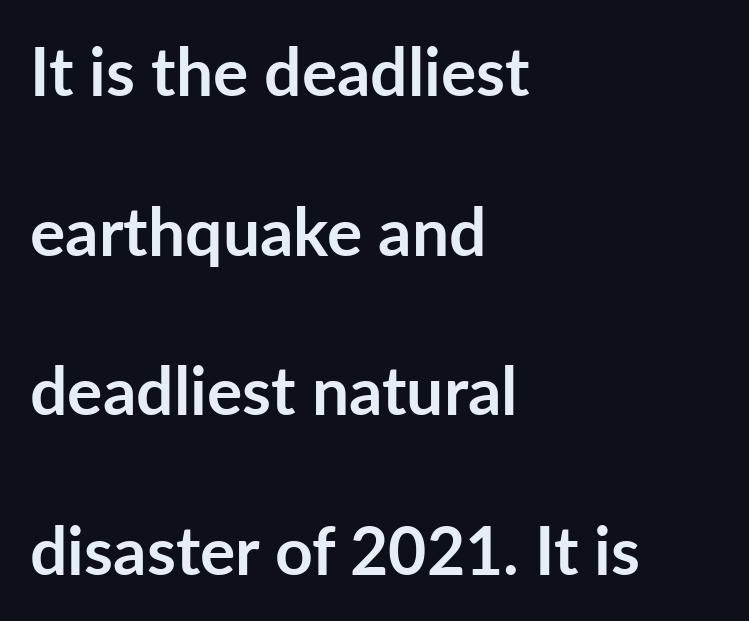
The passage shown is typeset with a sans-serif family. Typeset ragged right — the left edge is the straight one. Inter-character spacing is left at the font's built-in metrics. Quick note: underline off.
